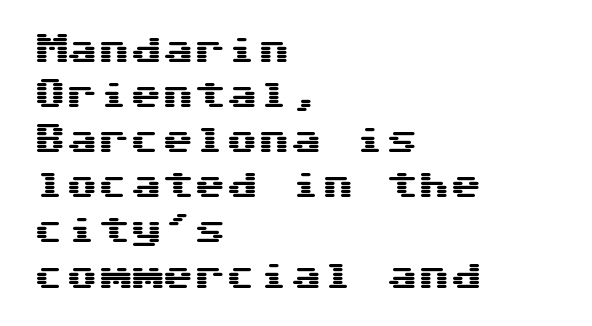
The image shows 32 px wide sans-serif type, upright, monospaced; set left-aligned, normal line spacing (1.41x), normal letter spacing, not underlined; medium stroke contrast and a medium x-height.
